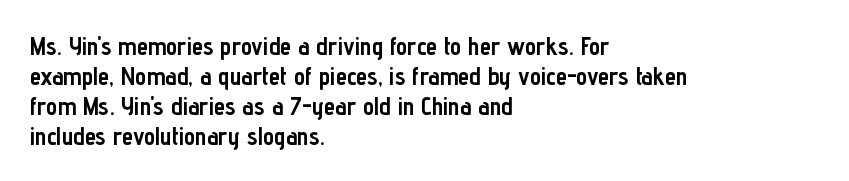
The image shows 25 px bold type, upright; set left-aligned, line spacing 1.2x, normal letter spacing, not underlined.
